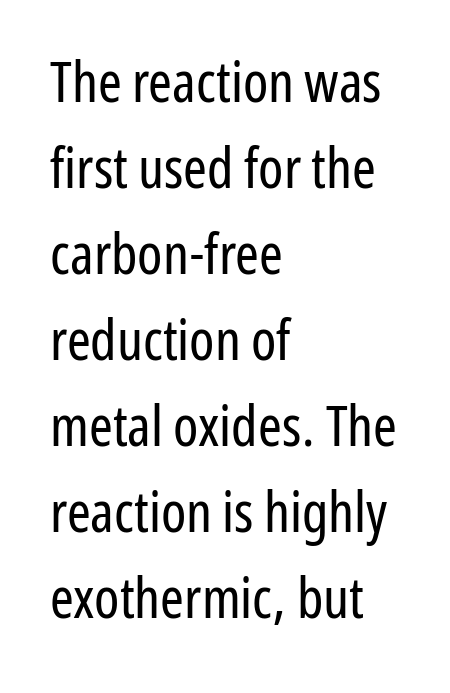
Each letter keeps its own natural width here, so spacing adapts to shape. Characters follow at the spacing the type designer built in. The text was rendered using a sans face with plain stroke endings. The typeface has the unassuming heft of standard copy or less. The zone under the glyphs is completely vacant. Designer's note — italics off, roman on.
